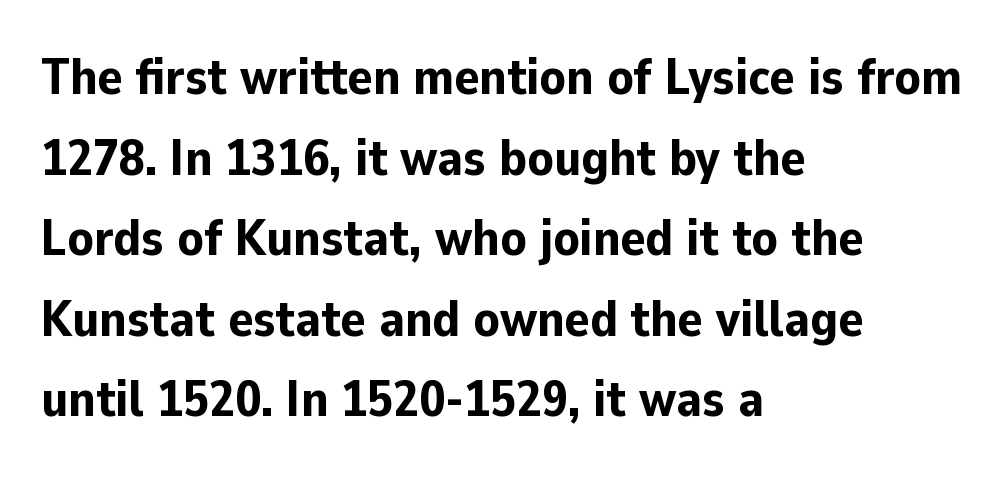
{"serif": "no", "italic": "no", "bold": "yes", "weight": "bold", "width": "normal", "stroke_contrast": "low", "x_height": "medium", "monospaced": "no", "underline": "no", "align": "left", "line_spacing": "normal", "line_spacing_ratio": 1.55, "letter_spacing": "normal", "letter_spacing_em": 0.0, "glyph_px": 52}
